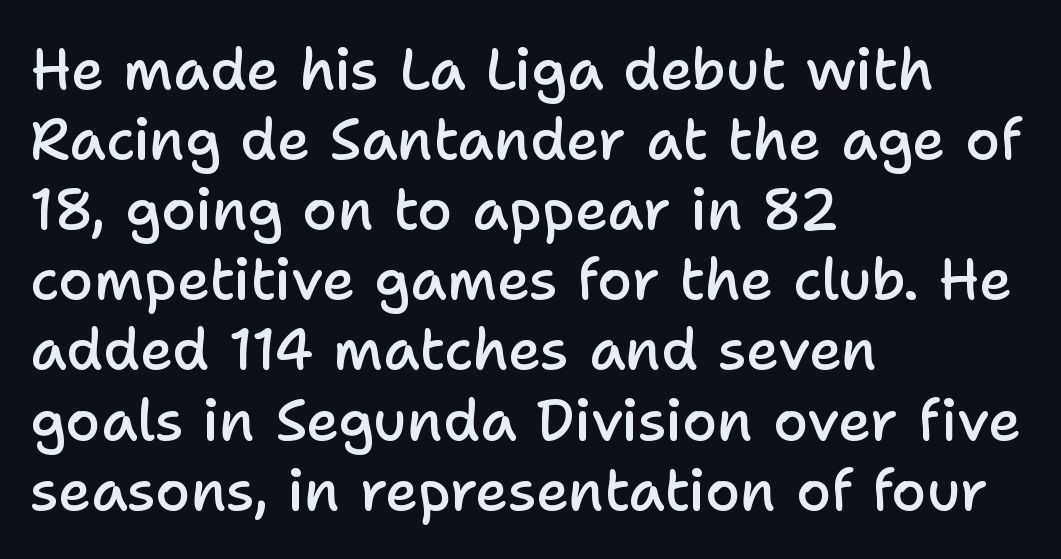
Q: Is the text bold? A: Semi-bold.
Q: Is the text italic (slanted)? A: No, it is upright.
Q: Is the typeface a serif or a sans-serif typeface? A: Sans-serif.
Q: Is the text underlined? A: No.
Q: How is the paragraph aligned? A: Left-aligned.
Q: Is the spacing between letters normal or unusually wide? A: Normal.
Q: Width (condensed, normal, or wide)? A: Normal.
Q: Stroke contrast? A: Low.
Q: x-height? A: Medium.
Q: Monospaced? A: No.
